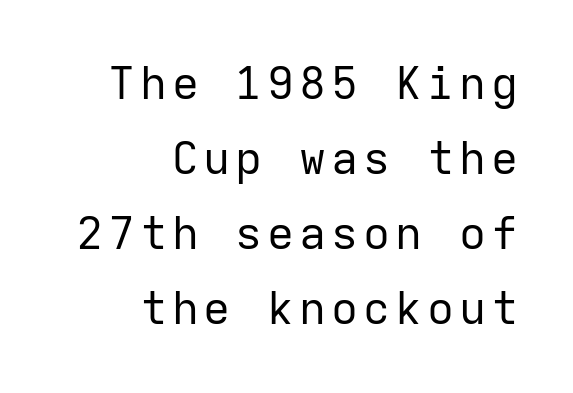
Horizontal bands of white between lines are of average thickness. A clean baseline with only descenders dipping below it. Reading down the block, your eye finds every line finishing at a fixed right position. A typesetter would call this monospace, since all characters share one set width. Heft: none added — not bold.
